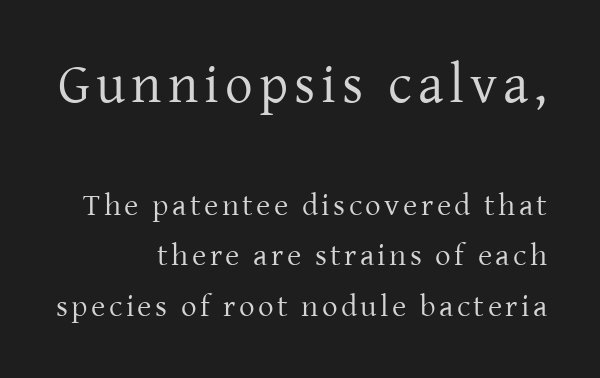
Q: Is the text bold? A: No.
Q: Is the text italic (slanted)? A: No, it is upright.
Q: Is the typeface a serif or a sans-serif typeface? A: Serif.
Q: Is the text underlined? A: No.
Q: How is the paragraph aligned? A: Right-aligned.
Q: Is the spacing between lines tight, normal or loose? A: Normal.
Q: Which block of text is set in a larger size, the first (top) or the second (bottom)? A: The first (top) one.
Q: Width (condensed, normal, or wide)? A: Normal.
Q: Stroke contrast? A: Low.
Q: x-height? A: Medium.
Q: Monospaced? A: No.
